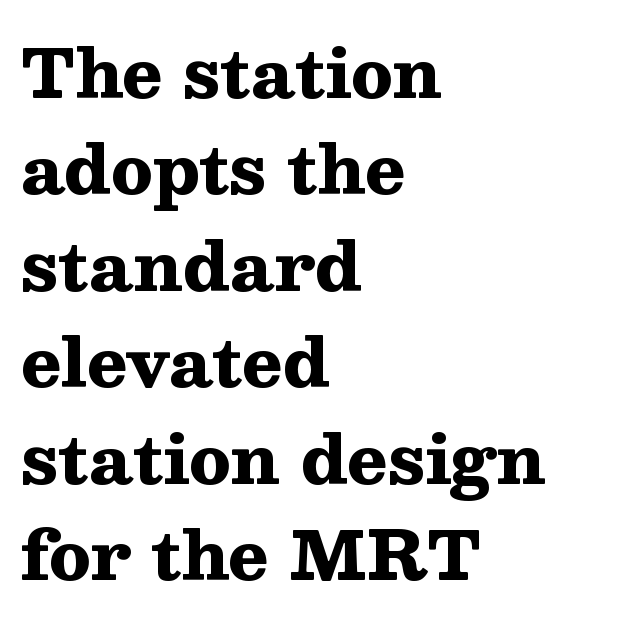
The image shows 67 px heavy, wide serif type, upright; set left-aligned, normal line spacing (1.44x), normal letter spacing, not underlined; medium stroke contrast and a medium x-height.
